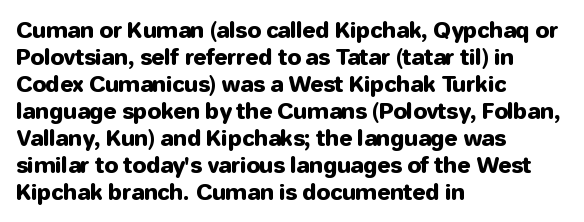
The horizontal fit of the characters is conventional and even. The typesetter chose a ragged-right arrangement here. Upright lettering throughout. The specimen omits any rule beneath the text block's lines.
